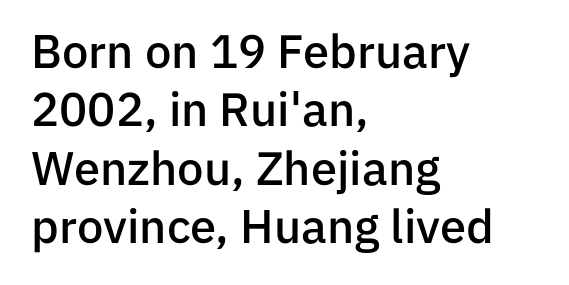
{"serif": "no", "italic": "no", "bold": "semi", "weight": "semibold", "width": "normal", "stroke_contrast": "low", "x_height": "medium", "monospaced": "no", "underline": "no", "align": "left", "line_spacing_ratio": 1.24, "letter_spacing": "normal", "letter_spacing_em": 0.0, "glyph_px": 47}
